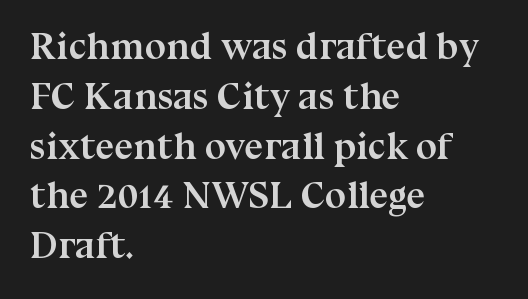
{"serif": "yes", "italic": "no", "bold": "yes", "weight": "semibold", "width": "normal", "stroke_contrast": "medium", "x_height": "medium", "monospaced": "no", "underline": "no", "align": "left", "line_spacing": "normal", "line_spacing_ratio": 1.31, "letter_spacing": "normal", "letter_spacing_em": 0.0, "glyph_px": 38}
